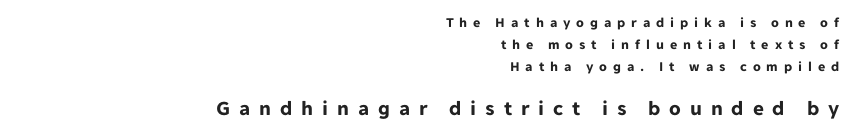
The composition opens small and finishes big. The block of text has a typical density, with ordinary space between rows. Posture: vertical. Words float on clear page, feet unadorned. Emphasis by weight is at full strength: bold.
